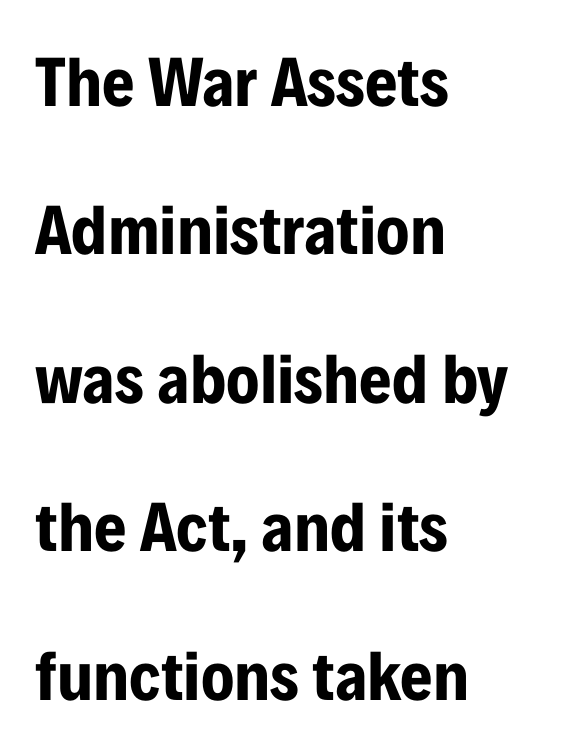
The image shows 70 px bold, condensed sans-serif type, upright; set left-aligned, loose line spacing (2.12x), normal letter spacing, not underlined; low stroke contrast and a medium x-height.
